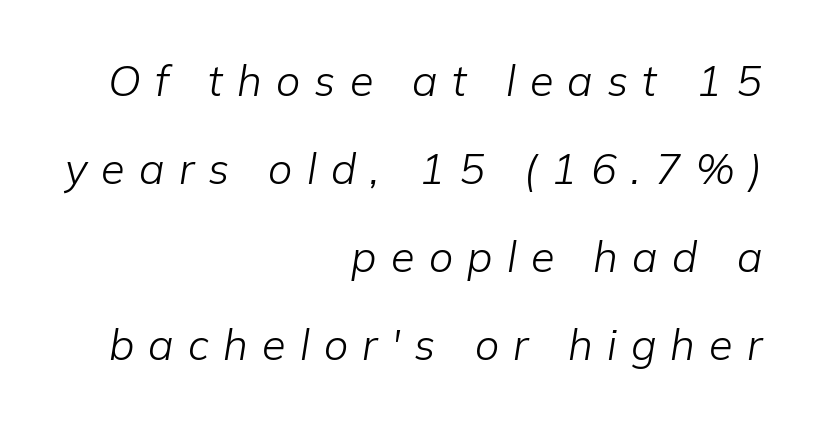
Q: Is the text bold? A: No.
Q: Is the text italic (slanted)? A: Yes, it leans right by about 9 degrees.
Q: Is the text underlined? A: No.
Q: How is the paragraph aligned? A: Right-aligned.
Q: Is the spacing between letters normal or unusually wide? A: Unusually wide.
Q: Is the spacing between lines tight, normal or loose? A: Loose.
Q: Width (condensed, normal, or wide)? A: Normal.
Q: Stroke contrast? A: Low.
Q: x-height? A: Medium.
Q: Monospaced? A: No.
